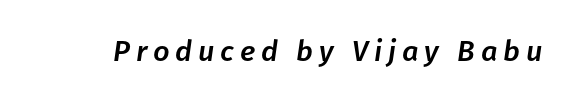
The image shows 29 px text type, italic (leaning right); set unusually wide letter spacing (+0.2 em), not underlined; low stroke contrast and a medium x-height.
